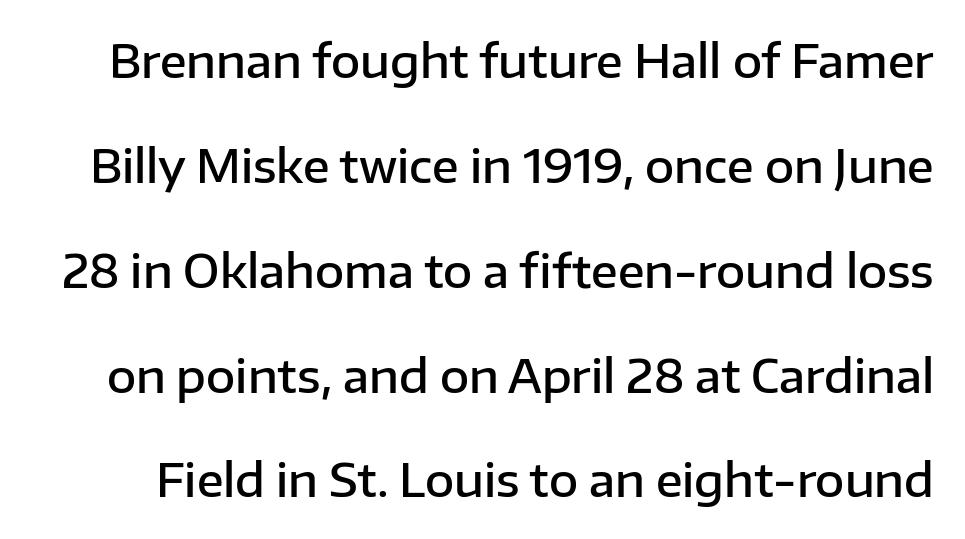
In terms of letterform style, serifs are entirely absent. The characters look somewhat weighty, a semibold short of true bold. Observe the ordinary spacing: letters are neighbours, not strangers. Does the leading feel generous? Absolutely, it's lavish.
